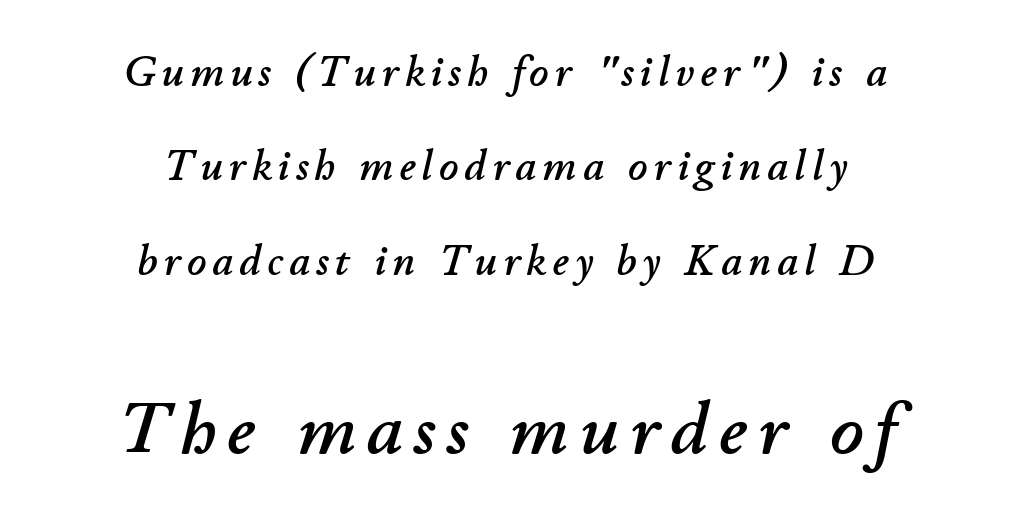
{"italic": "yes", "lean": "right", "slant_degrees": 11, "width": "normal", "stroke_contrast": "low", "x_height": "small", "monospaced": "no", "underline": "no", "align": "center", "line_spacing": "loose", "line_spacing_ratio": 2.25, "larger_block": "second", "size_ratio": 1.74, "glyph_px": 73}
